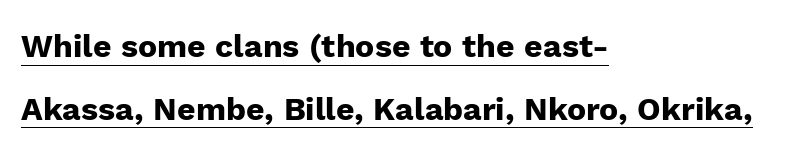
{"serif": "no", "italic": "no", "bold": "yes", "weight": "heavy", "width": "normal", "stroke_contrast": "low", "x_height": "medium", "monospaced": "no", "underline": "yes", "align": "left", "line_spacing": "loose", "line_spacing_ratio": 1.96, "letter_spacing": "normal", "letter_spacing_em": 0.0, "glyph_px": 32}
